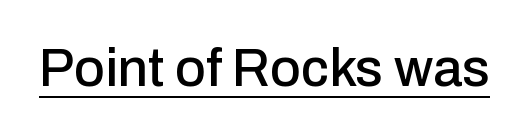
Q: Is the text italic (slanted)? A: No, it is upright.
Q: Is the typeface a serif or a sans-serif typeface? A: Sans-serif.
Q: Is the text underlined? A: Yes.
Q: Is the spacing between letters normal or unusually wide? A: Normal.
Q: Width (condensed, normal, or wide)? A: Normal.
Q: Stroke contrast? A: Low.
Q: x-height? A: Medium.
Q: Monospaced? A: No.
